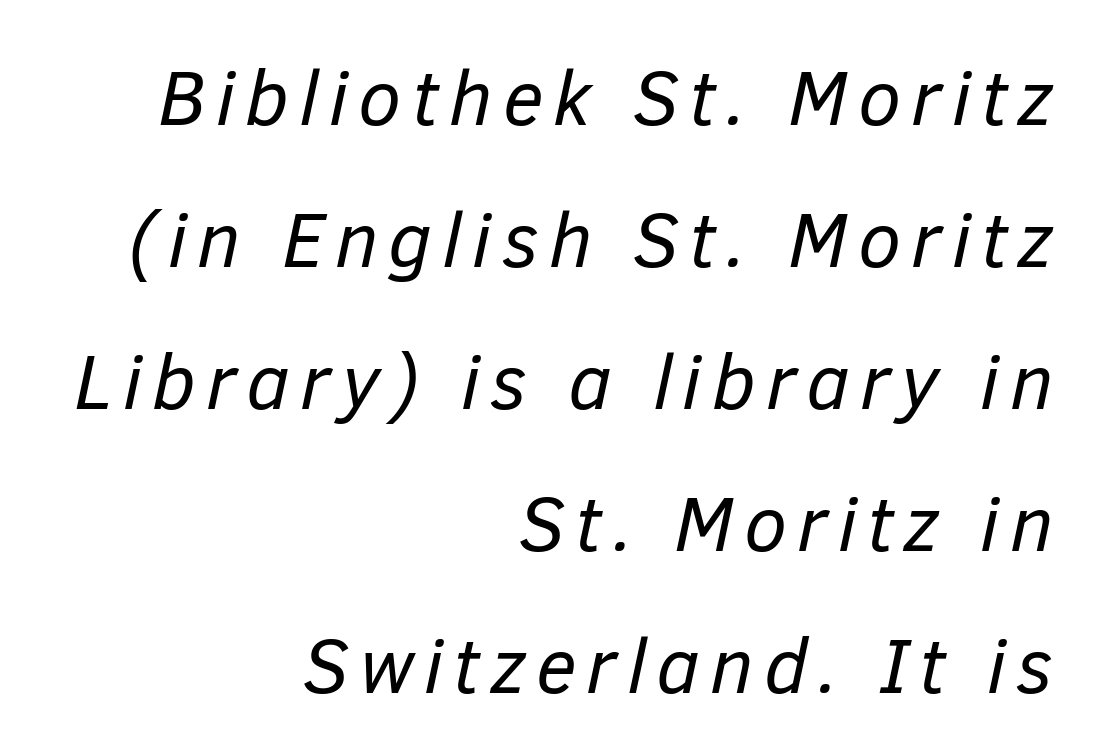
Q: Is the text bold? A: No.
Q: Is the text italic (slanted)? A: Yes, it leans right by about 12 degrees.
Q: Is the text underlined? A: No.
Q: How is the paragraph aligned? A: Right-aligned.
Q: Width (condensed, normal, or wide)? A: Normal.
Q: Stroke contrast? A: Low.
Q: x-height? A: Medium.
Q: Monospaced? A: No.
